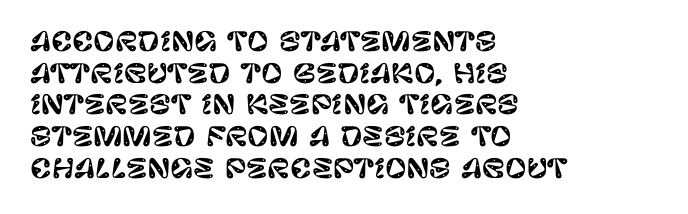
The image shows 26 px text type; set left-aligned, line spacing 1.22x, normal letter spacing, not underlined.
